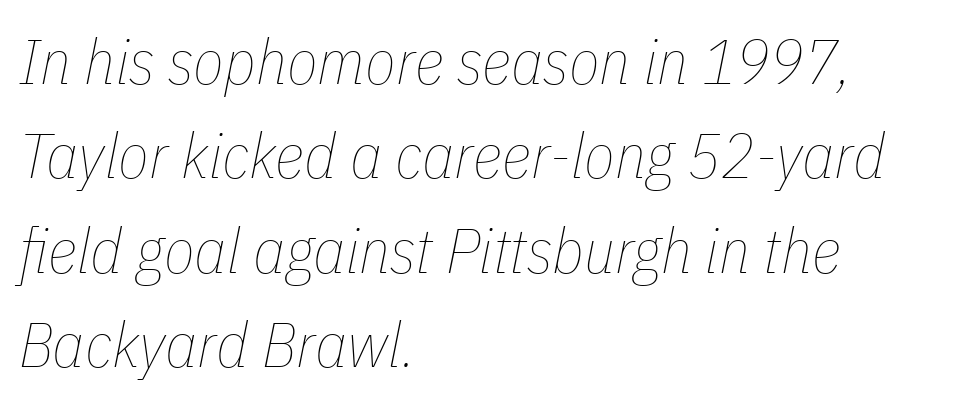
The image shows 63 px thin, condensed type, italic (leaning right); set left-aligned, normal line spacing (1.5x), normal letter spacing, not underlined; low stroke contrast and a medium x-height.
